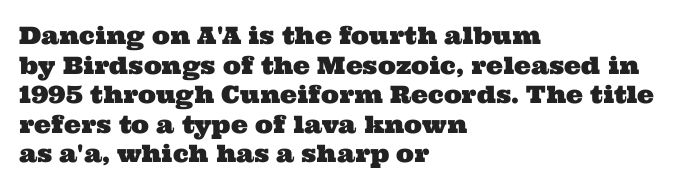
{"underline": "no", "align": "left", "line_spacing_ratio": 1.23, "letter_spacing": "normal", "letter_spacing_em": 0.0, "glyph_px": 24}
